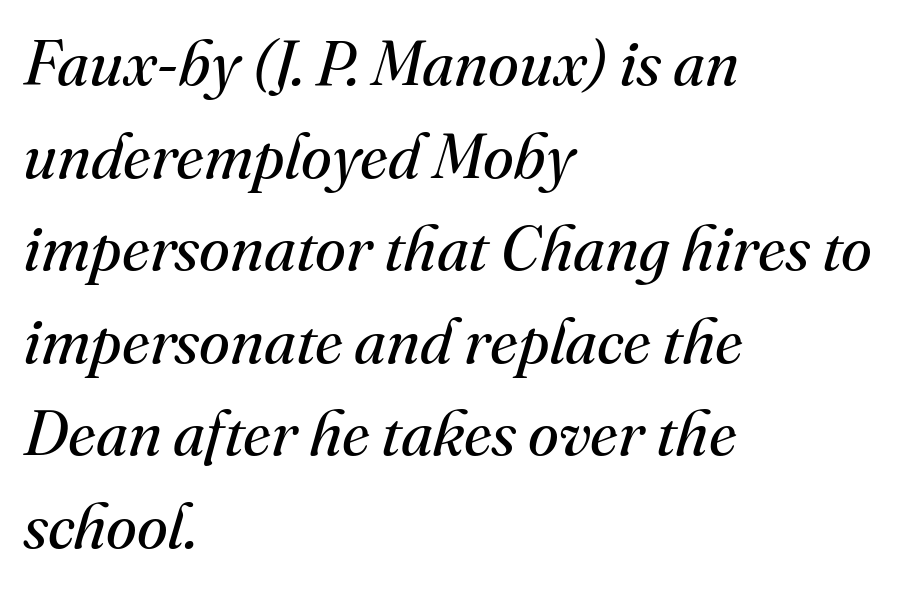
Q: Is the text bold? A: No.
Q: Is the text italic (slanted)? A: Yes, it leans right by about 16 degrees.
Q: Is the typeface a serif or a sans-serif typeface? A: Serif.
Q: Is the text underlined? A: No.
Q: How is the paragraph aligned? A: Left-aligned.
Q: Is the spacing between letters normal or unusually wide? A: Normal.
Q: Is the spacing between lines tight, normal or loose? A: Normal.
Q: Width (condensed, normal, or wide)? A: Normal.
Q: Stroke contrast? A: Medium.
Q: x-height? A: Small.
Q: Monospaced? A: No.
